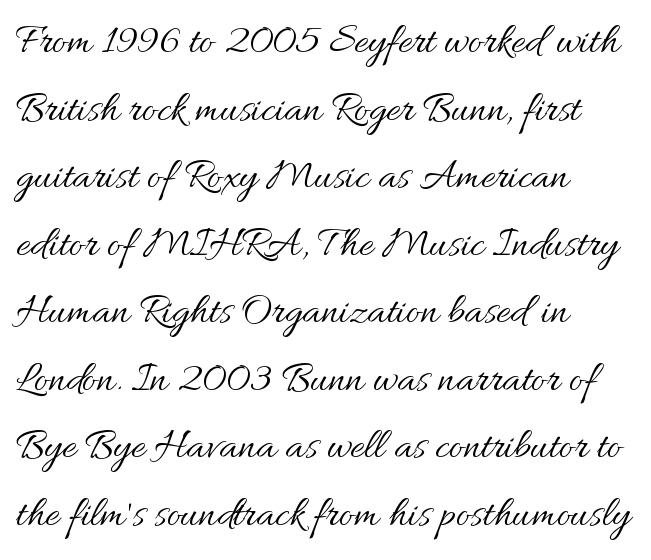
The image shows 43 px regular-weight type; set left-aligned, normal line spacing (1.57x), normal letter spacing, not underlined; medium stroke contrast and a small x-height.
